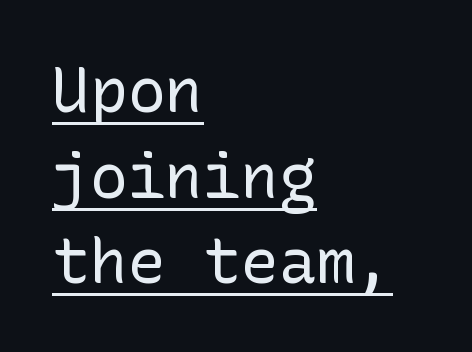
Does the type have serifs? No, each stem ends abruptly. The passage shown has conventional tracking throughout. Heaviness? Minimal to ordinary, like unemphasized prose. This rendering uses left alignment, leaving the right contour irregular.
